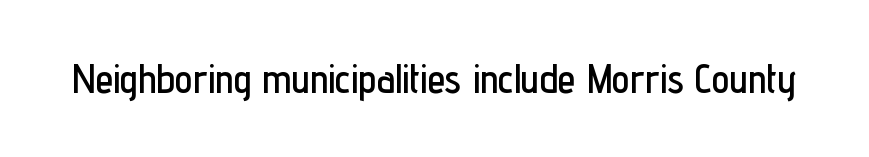
Q: Is the text italic (slanted)? A: No, it is upright.
Q: Is the typeface a serif or a sans-serif typeface? A: Sans-serif.
Q: Is the text underlined? A: No.
Q: Is the spacing between letters normal or unusually wide? A: Normal.
Q: Width (condensed, normal, or wide)? A: Condensed.
Q: Stroke contrast? A: Low.
Q: x-height? A: Medium.
Q: Monospaced? A: No.
